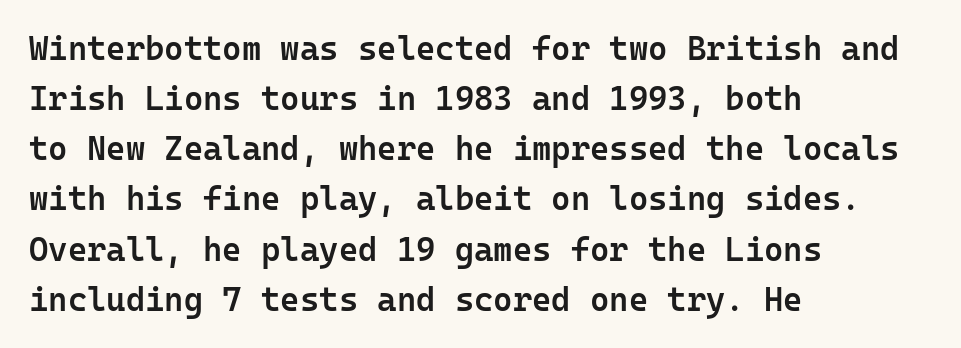
Q: Is the text bold? A: Semi-bold.
Q: Is the text italic (slanted)? A: No, it is upright.
Q: Is the typeface a serif or a sans-serif typeface? A: Sans-serif.
Q: Is the text underlined? A: No.
Q: How is the paragraph aligned? A: Left-aligned.
Q: Is the spacing between letters normal or unusually wide? A: Normal.
Q: Is the spacing between lines tight, normal or loose? A: Normal.
Q: Width (condensed, normal, or wide)? A: Normal.
Q: Stroke contrast? A: Low.
Q: x-height? A: Medium.
Q: Monospaced? A: Yes.
